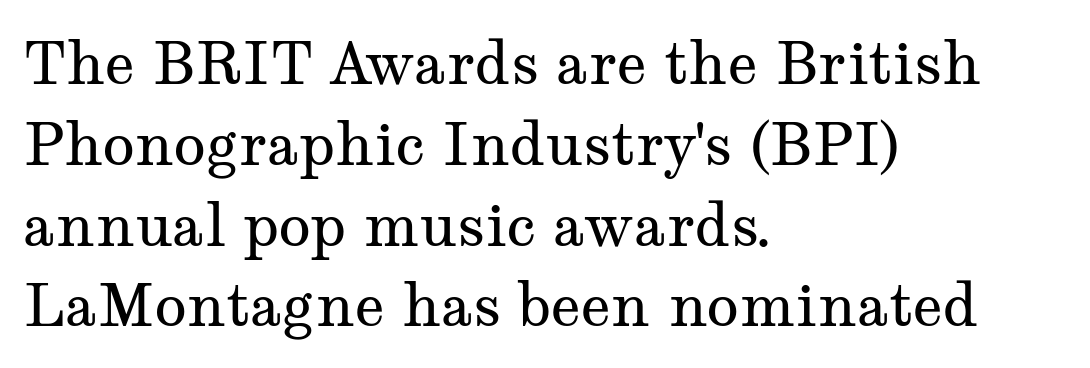
{"serif": "yes", "italic": "no", "bold": "no", "weight": "regular", "width": "wide", "stroke_contrast": "medium", "x_height": "medium", "monospaced": "no", "underline": "no", "align": "left", "line_spacing": "normal", "line_spacing_ratio": 1.37, "letter_spacing": "normal", "letter_spacing_em": 0.0, "glyph_px": 59}
